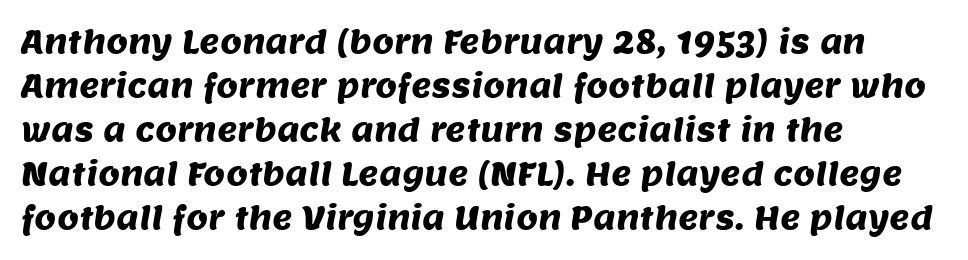
No extra tracking has been applied to these lines. The baseline area is clear. Proportional: the letters do not fall into vertical columns. Serifs: no, the terminals of the letterforms are clean. The lines in this sample share a left origin and differ only in where they stop.
